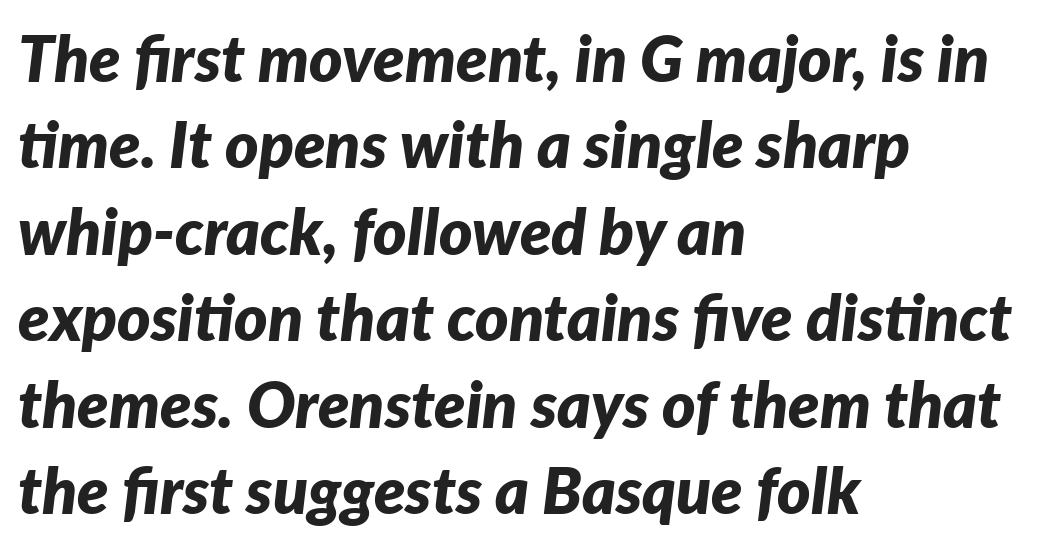
Q: Is the text bold? A: Yes.
Q: Is the text italic (slanted)? A: Yes, it leans right by about 7 degrees.
Q: Is the text underlined? A: No.
Q: How is the paragraph aligned? A: Left-aligned.
Q: Is the spacing between letters normal or unusually wide? A: Normal.
Q: Is the spacing between lines tight, normal or loose? A: Normal.
Q: Width (condensed, normal, or wide)? A: Normal.
Q: Stroke contrast? A: Low.
Q: x-height? A: Medium.
Q: Monospaced? A: No.
